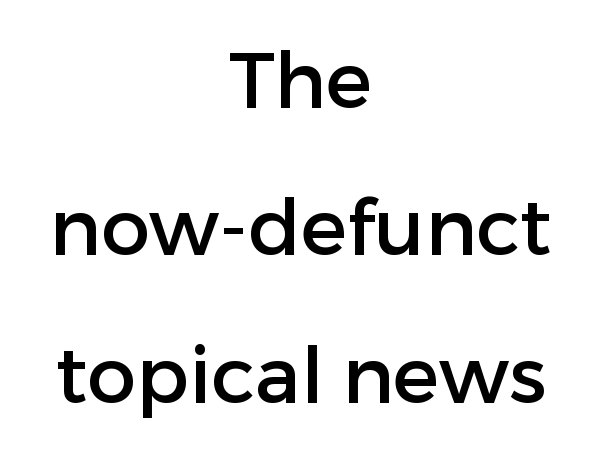
{"serif": "no", "italic": "no", "width": "normal", "stroke_contrast": "low", "x_height": "medium", "monospaced": "no", "underline": "no", "align": "center", "line_spacing_ratio": 1.89, "letter_spacing": "normal", "letter_spacing_em": 0.0, "glyph_px": 78}
